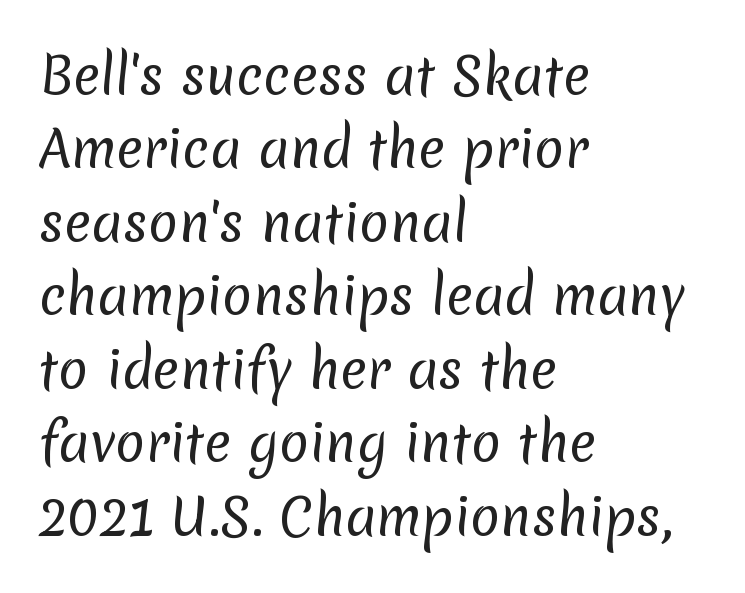
{"serif": "no", "bold": "no", "weight": "regular", "width": "normal", "stroke_contrast": "low", "x_height": "medium", "monospaced": "no", "underline": "no", "align": "left", "line_spacing": "normal", "line_spacing_ratio": 1.47, "letter_spacing": "normal", "letter_spacing_em": 0.0, "glyph_px": 50}
